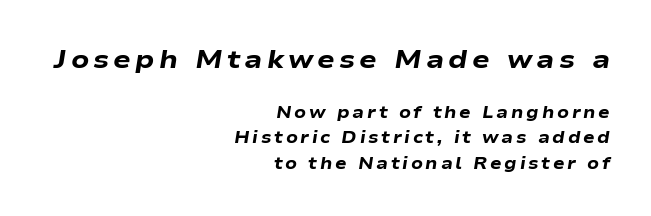
Q: Is the text bold? A: Yes.
Q: Is the text italic (slanted)? A: Yes, it leans right by about 9 degrees.
Q: Is the text underlined? A: No.
Q: How is the paragraph aligned? A: Right-aligned.
Q: Is the spacing between lines tight, normal or loose? A: Normal.
Q: Which block of text is set in a larger size, the first (top) or the second (bottom)? A: The first (top) one.
